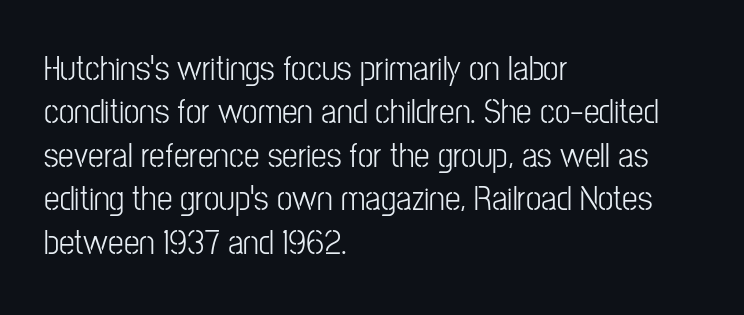
This rendering uses left alignment, leaving the right contour irregular. Each letter keeps its own natural width here, so spacing adapts to shape. Check under the words: just untouched page. A typesetter would call this zero additional tracking. Stroke terminals: plain, sans-serif.
